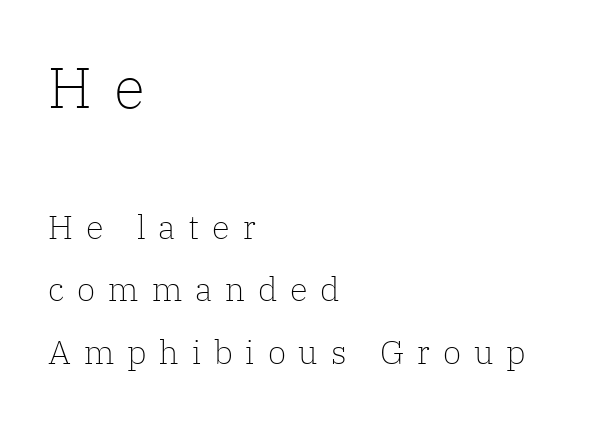
Q: Is the text bold? A: No.
Q: Is the text italic (slanted)? A: No, it is upright.
Q: Is the typeface a serif or a sans-serif typeface? A: Serif.
Q: Is the text underlined? A: No.
Q: How is the paragraph aligned? A: Left-aligned.
Q: Is the spacing between letters normal or unusually wide? A: Unusually wide.
Q: Is the spacing between lines tight, normal or loose? A: Loose.
Q: Which block of text is set in a larger size, the first (top) or the second (bottom)? A: The first (top) one.
Q: Width (condensed, normal, or wide)? A: Normal.
Q: Stroke contrast? A: Low.
Q: x-height? A: Medium.
Q: Monospaced? A: No.
